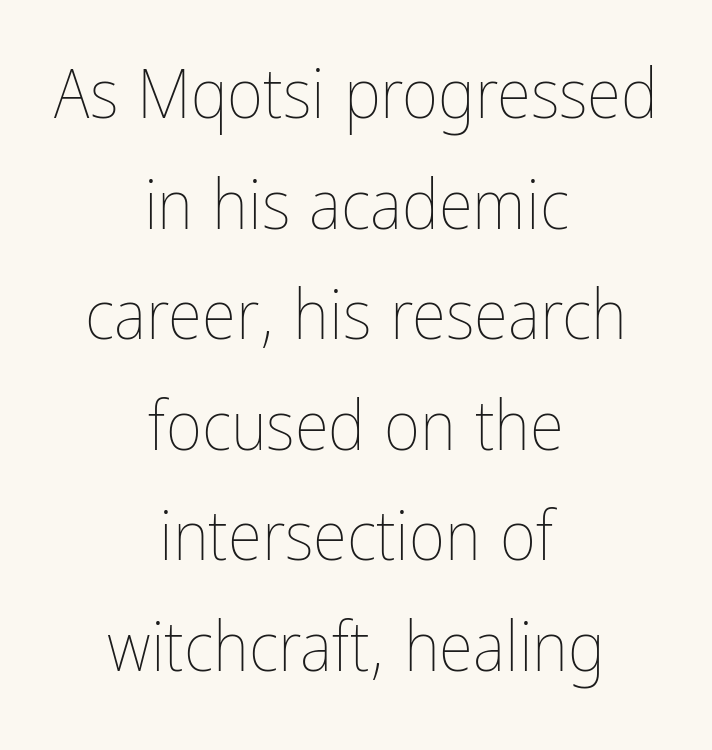
The image shows 70 px thin, condensed type, upright; set centered, normal line spacing (1.58x), normal letter spacing, not underlined; low stroke contrast and a medium x-height.
